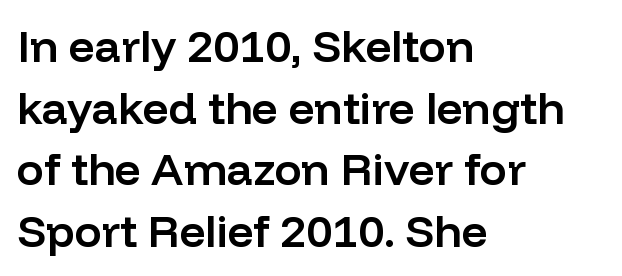
Q: Is the text bold? A: Semi-bold.
Q: Is the text italic (slanted)? A: No, it is upright.
Q: Is the typeface a serif or a sans-serif typeface? A: Sans-serif.
Q: Is the text underlined? A: No.
Q: How is the paragraph aligned? A: Left-aligned.
Q: Is the spacing between letters normal or unusually wide? A: Normal.
Q: Is the spacing between lines tight, normal or loose? A: Normal.
Q: Width (condensed, normal, or wide)? A: Normal.
Q: Stroke contrast? A: Low.
Q: x-height? A: Medium.
Q: Monospaced? A: No.
